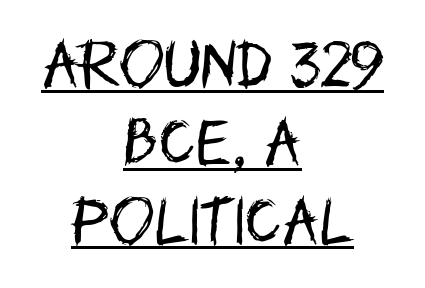
Q: Is the text bold? A: No.
Q: Is the text italic (slanted)? A: No, it is upright.
Q: Is the typeface a serif or a sans-serif typeface? A: Sans-serif.
Q: Is the text underlined? A: Yes.
Q: How is the paragraph aligned? A: Centered.
Q: Is the spacing between letters normal or unusually wide? A: Normal.
Q: Is the spacing between lines tight, normal or loose? A: Normal.
Q: Width (condensed, normal, or wide)? A: Condensed.
Q: Stroke contrast? A: Low.
Q: x-height? A: Large.
Q: Monospaced? A: No.
